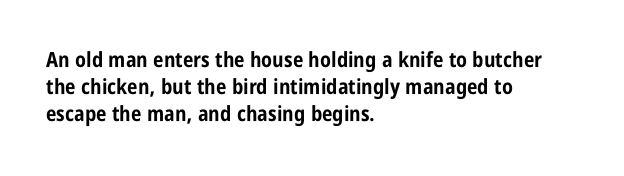
Which margin do the lines hug? The left one — the right edge is uneven. The foot of each line stays bare and open. Strokes here are thick enough to call this a true bold. Does the lettering tilt? It doesn't — this is upright. You could call the tracking neutral — neither tight nor loose. Interline gaps are of average width in this sample.
